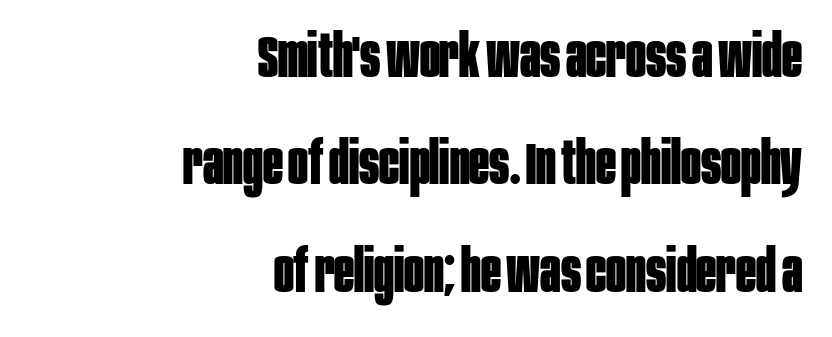
{"serif": "no", "italic": "no", "bold": "yes", "weight": "bold", "width": "condensed", "stroke_contrast": "low", "x_height": "large", "monospaced": "no", "underline": "no", "align": "right", "line_spacing_ratio": 1.82, "letter_spacing": "normal", "letter_spacing_em": 0.0, "glyph_px": 59}
